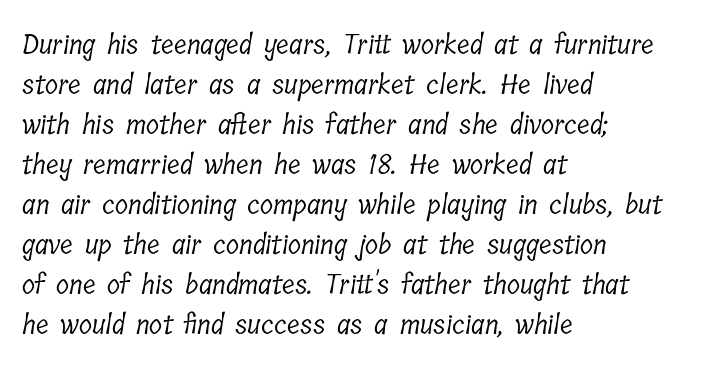
The lines are quadded left. A normal amount of white space separates one row of letters from the next. A clean baseline with only descenders dipping below it. Ink coverage per letter is moderate at most.
